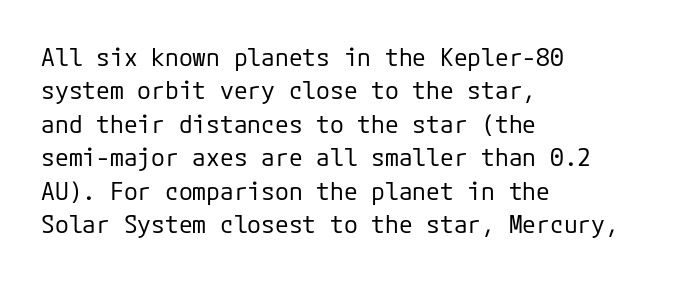
{"italic": "no", "bold": "no", "underline": "no", "align": "left", "line_spacing": "normal", "line_spacing_ratio": 1.34, "letter_spacing": "normal", "letter_spacing_em": 0.0, "glyph_px": 25}
